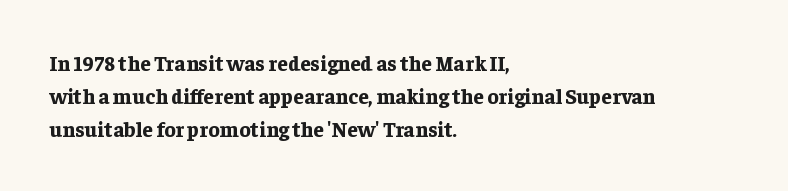
Q: Is the text bold? A: Yes.
Q: Is the text italic (slanted)? A: No, it is upright.
Q: Is the text underlined? A: No.
Q: How is the paragraph aligned? A: Left-aligned.
Q: Is the spacing between letters normal or unusually wide? A: Normal.
Q: Is the spacing between lines tight, normal or loose? A: Normal.
